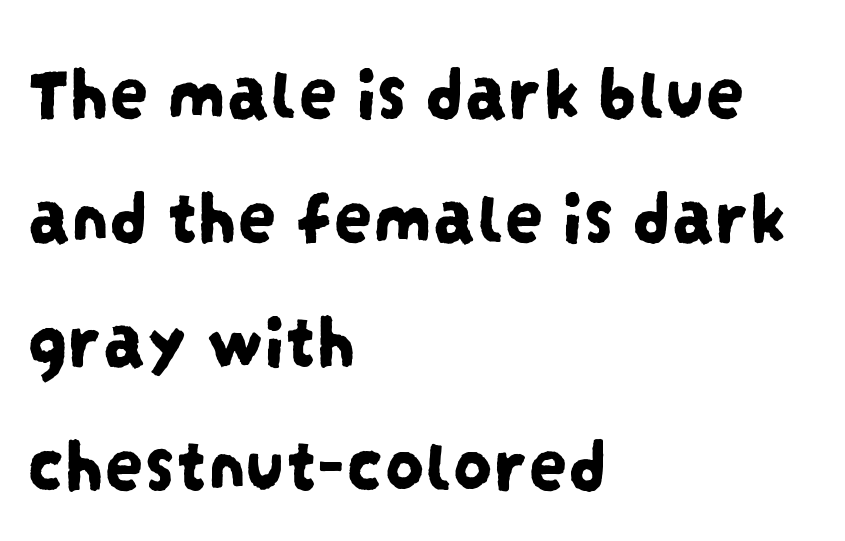
The image shows 78 px condensed sans-serif type; set left-aligned, normal line spacing (1.59x), normal letter spacing, not underlined; low stroke contrast and a large x-height.
